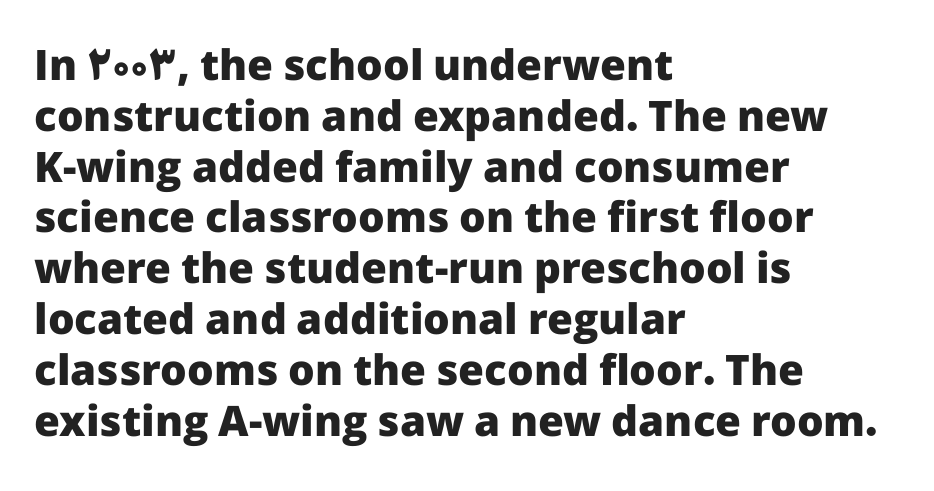
Q: Is the text bold? A: Yes.
Q: Is the text italic (slanted)? A: No, it is upright.
Q: Is the typeface a serif or a sans-serif typeface? A: Sans-serif.
Q: Is the text underlined? A: No.
Q: How is the paragraph aligned? A: Left-aligned.
Q: Is the spacing between letters normal or unusually wide? A: Normal.
Q: Width (condensed, normal, or wide)? A: Normal.
Q: Stroke contrast? A: Low.
Q: x-height? A: Medium.
Q: Monospaced? A: No.
